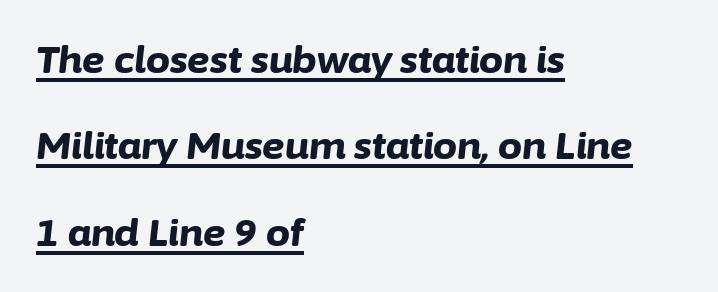
{"italic": "yes", "lean": "right", "slant_degrees": 6, "bold": "yes", "weight": "bold", "width": "normal", "stroke_contrast": "low", "x_height": "medium", "monospaced": "no", "underline": "yes", "align": "left", "line_spacing": "loose", "line_spacing_ratio": 2.27, "letter_spacing": "normal", "letter_spacing_em": 0.0, "glyph_px": 38}
